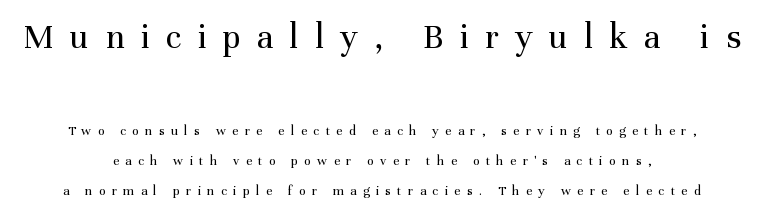
Q: Is the text bold? A: No.
Q: Is the text italic (slanted)? A: No, it is upright.
Q: Is the typeface a serif or a sans-serif typeface? A: Serif.
Q: Is the text underlined? A: No.
Q: How is the paragraph aligned? A: Centered.
Q: Is the spacing between letters normal or unusually wide? A: Unusually wide.
Q: Is the spacing between lines tight, normal or loose? A: Loose.
Q: Which block of text is set in a larger size, the first (top) or the second (bottom)? A: The first (top) one.
Q: Width (condensed, normal, or wide)? A: Normal.
Q: Stroke contrast? A: Medium.
Q: x-height? A: Medium.
Q: Monospaced? A: No.
